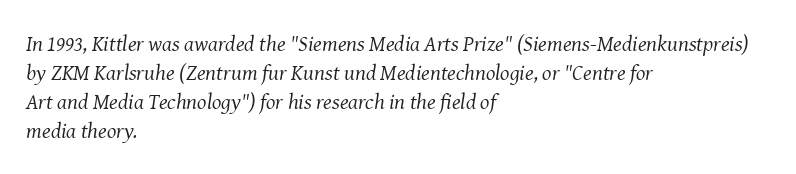
The image shows 22 px text type, italic (leaning right); set left-aligned, normal line spacing (1.32x), normal letter spacing, not underlined.
